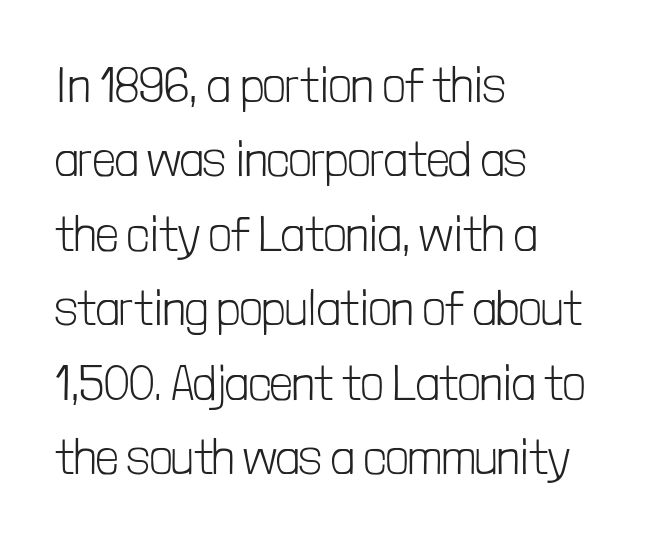
The image shows 49 px light, condensed sans-serif type, upright; set left-aligned, normal line spacing (1.52x), normal letter spacing, not underlined; low stroke contrast and a medium x-height.
